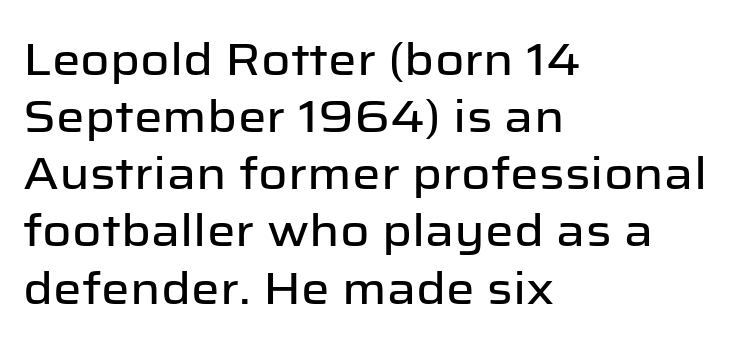
Q: Is the text italic (slanted)? A: No, it is upright.
Q: Is the typeface a serif or a sans-serif typeface? A: Sans-serif.
Q: Is the text underlined? A: No.
Q: How is the paragraph aligned? A: Left-aligned.
Q: Is the spacing between letters normal or unusually wide? A: Normal.
Q: Is the spacing between lines tight, normal or loose? A: Normal.
Q: Width (condensed, normal, or wide)? A: Normal.
Q: Stroke contrast? A: Low.
Q: x-height? A: Medium.
Q: Monospaced? A: No.
